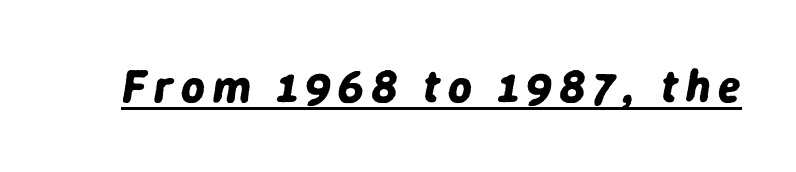
The rendering uses natural spacing where letterforms have individual widths. Stroke thickness is high; the sample reads as a true bold. Honestly, the underline is the first thing you notice here. The face used here has a pronounced slope to its letters.
